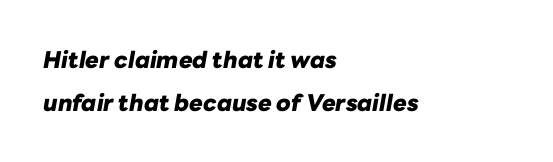
{"italic": "yes", "lean": "right", "slant_degrees": 10, "bold": "yes", "underline": "no", "align": "left", "line_spacing_ratio": 1.87, "letter_spacing": "normal", "letter_spacing_em": 0.0, "glyph_px": 23}
